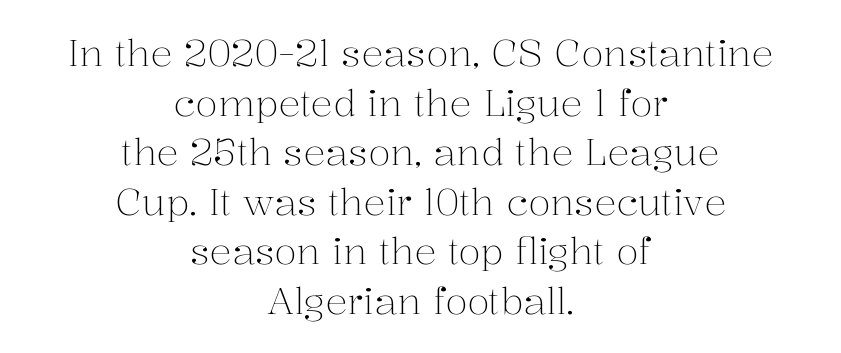
Q: Is the text bold? A: No.
Q: Is the text italic (slanted)? A: No, it is upright.
Q: Is the typeface a serif or a sans-serif typeface? A: Serif.
Q: Is the text underlined? A: No.
Q: How is the paragraph aligned? A: Centered.
Q: Is the spacing between letters normal or unusually wide? A: Normal.
Q: Is the spacing between lines tight, normal or loose? A: Normal.
Q: Width (condensed, normal, or wide)? A: Normal.
Q: Stroke contrast? A: Medium.
Q: x-height? A: Medium.
Q: Monospaced? A: No.
